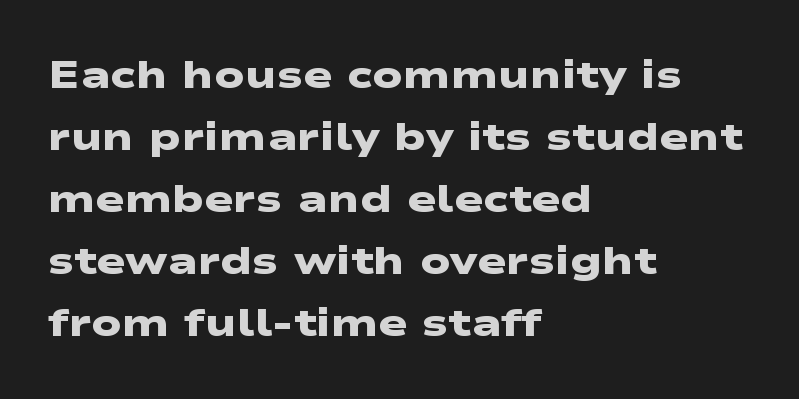
The image shows 39 px heavy, wide sans-serif type; set left-aligned, normal line spacing (1.59x), normal letter spacing, not underlined; low stroke contrast and a medium x-height.
